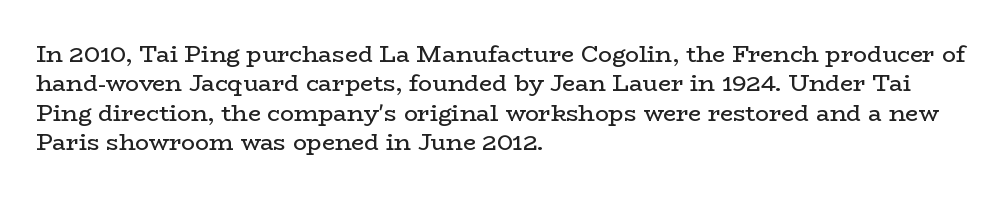
It's the straight-up-and-down kind of type. The face used here is rendered with its standard letterfit. The setting favours the left margin, as ordinary paragraphs usually do. This is not heavy type; no bold has been used. Interline gaps are of average width in this sample.
